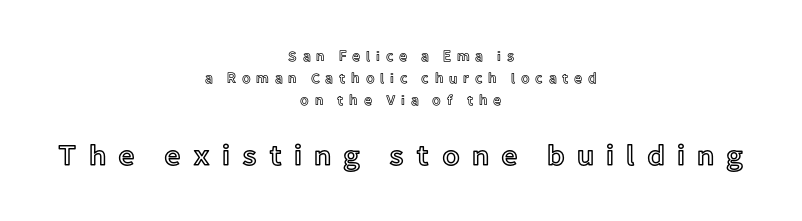
The lettering stays uniformly vertical, giving the passage a roman look. The paragraph shown floats in the horizontal middle. There is plenty of visible air inserted between adjacent glyphs. Proportional: the letters do not fall into vertical columns. The face used here appears at its bigger size in the lower chunk. Quick note: interline space is typical.
